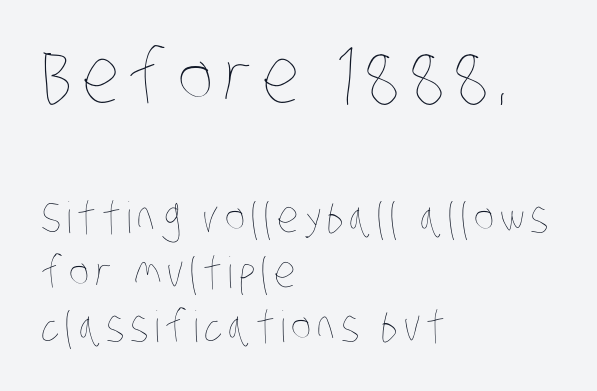
Each stroke keeps to a modest, everyday thickness or less. Think of a printed novel: that variable character pitch is what you see here. The area under the type is left untouched. Typeset ragged right — the left edge is the straight one.
